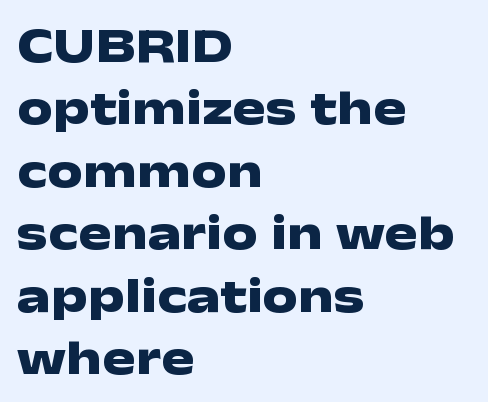
{"serif": "no", "italic": "no", "bold": "yes", "weight": "heavy", "width": "wide", "stroke_contrast": "low", "x_height": "medium", "monospaced": "no", "underline": "no", "align": "left", "line_spacing": "normal", "line_spacing_ratio": 1.25, "letter_spacing": "normal", "letter_spacing_em": 0.0, "glyph_px": 50}
